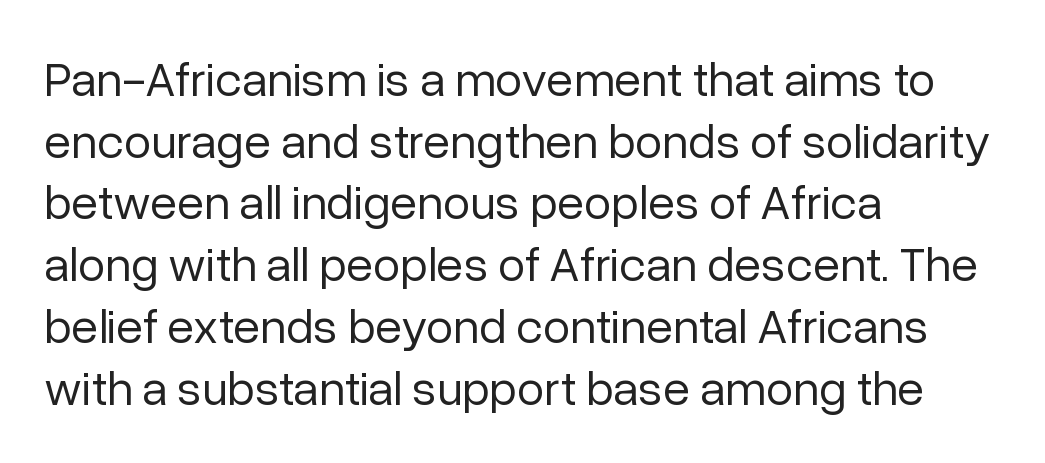
All the whitespace from short lines collects on the right. These glyphs show unthickened strokes, regular width or finer. Looks like regular typesetting: each glyph gets only the width it needs. Underline: absent. The gaps between neighbouring characters are ordinary and unremarkable.
